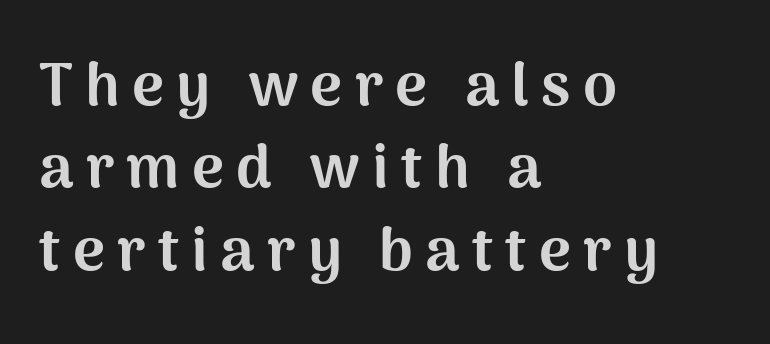
The type is letterspaced generously, with wide tracking. Notice how the stems are strictly vertical — no italics here. The typeface chosen for these lines omits serifs. The words here are not underlined.
